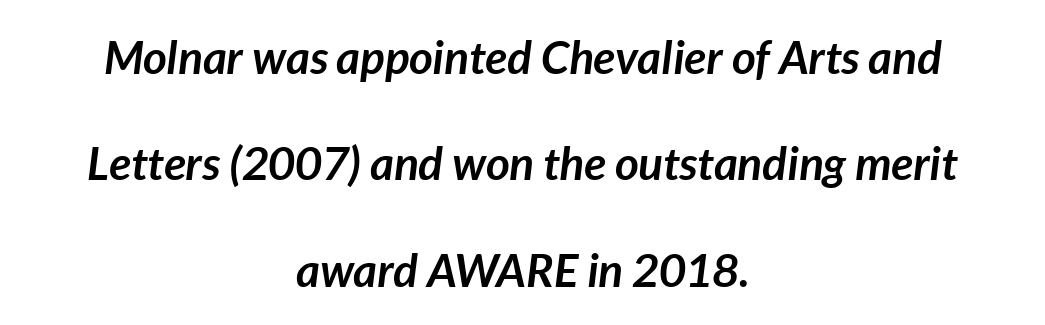
Q: Is the text bold? A: Yes.
Q: Is the text italic (slanted)? A: Yes, it leans right by about 7 degrees.
Q: Is the text underlined? A: No.
Q: How is the paragraph aligned? A: Centered.
Q: Is the spacing between letters normal or unusually wide? A: Normal.
Q: Is the spacing between lines tight, normal or loose? A: Loose.
Q: Width (condensed, normal, or wide)? A: Normal.
Q: Stroke contrast? A: Low.
Q: x-height? A: Medium.
Q: Monospaced? A: No.
